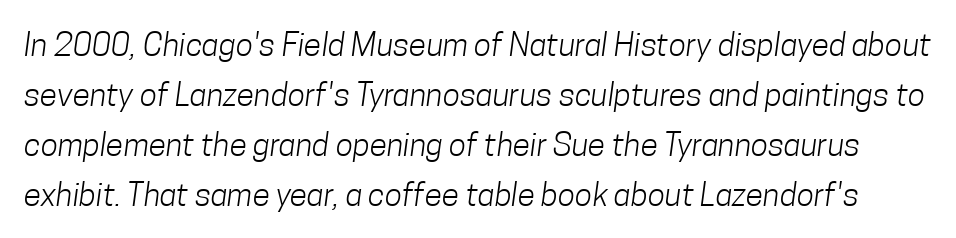
Is this a fixed-width face? No — the glyphs have proportional, varying widths. Each word holds together tightly as a unit, with standard inter-letter gaps. Look at the bottom of the vertical strokes: they stop flat, with no serifs. Is the type heavy? It reads as light-to-regular instead. Students, observe: this is what conventionally led text looks like.
